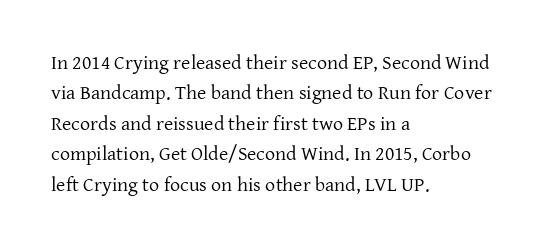
The typesetting does not lean heavy: it is not bold. Words appear dense and cohesive because spacing is normal. Every character sits straight up, as roman type does. What's the leading like? Ordinary, nothing unusual. Glance below the letters and you will spot only blank space.
